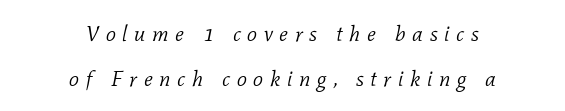
Q: Is the text bold? A: No.
Q: Is the text italic (slanted)? A: Yes, it leans right by about 11 degrees.
Q: Is the text underlined? A: No.
Q: How is the paragraph aligned? A: Centered.
Q: Is the spacing between letters normal or unusually wide? A: Unusually wide.
Q: Is the spacing between lines tight, normal or loose? A: Loose.
